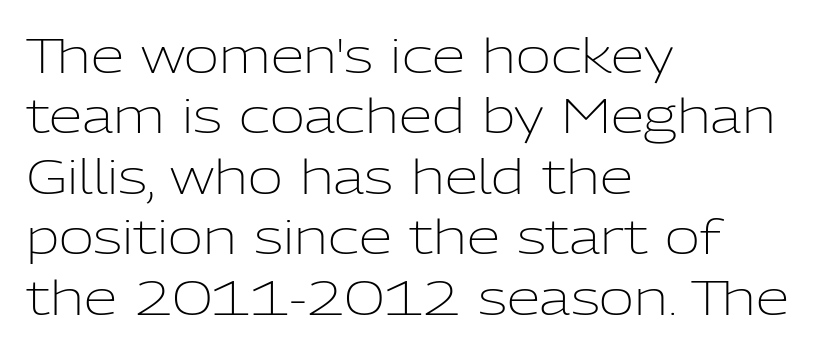
Each letter's strokes conclude bluntly, with no projecting serifs. Does extra space separate the letters? No, they use regular spacing. Bare-footed words on every line. Looks like regular typesetting: each glyph gets only the width it needs. All the whitespace from short lines collects on the right.
